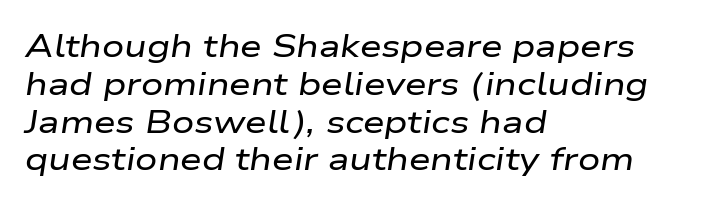
The image shows 31 px wide type, italic (leaning right); set left-aligned, line spacing 1.22x, normal letter spacing, not underlined; low stroke contrast and a medium x-height.
